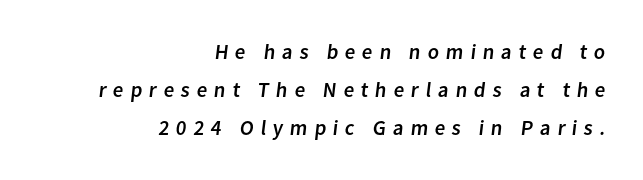
The image shows 21 px text type; set right-aligned, line spacing 1.82x, unusually wide letter spacing (+0.32 em), not underlined.
